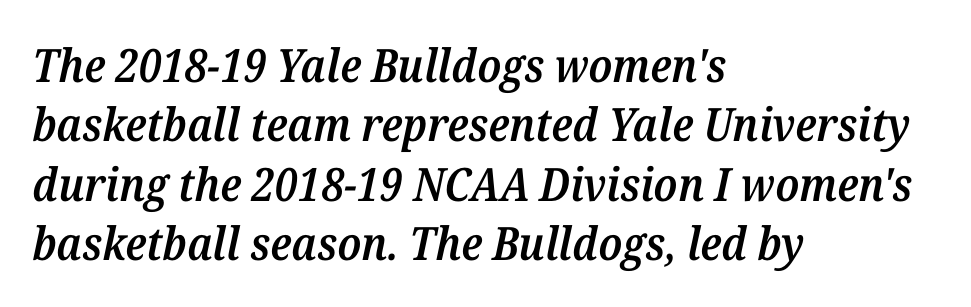
Evenly set lines give the paragraph a standard silhouette. Style check: oblique. Compared with a centered layout, this one pins lines to the left instead. Characters follow at the spacing the type designer built in. The space beneath each line is pristine and unruled.
